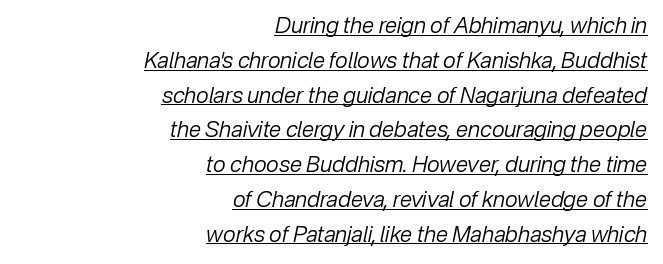
The image shows 22 px text type, italic (leaning right); set right-aligned, normal line spacing (1.58x), normal letter spacing, underlined.
